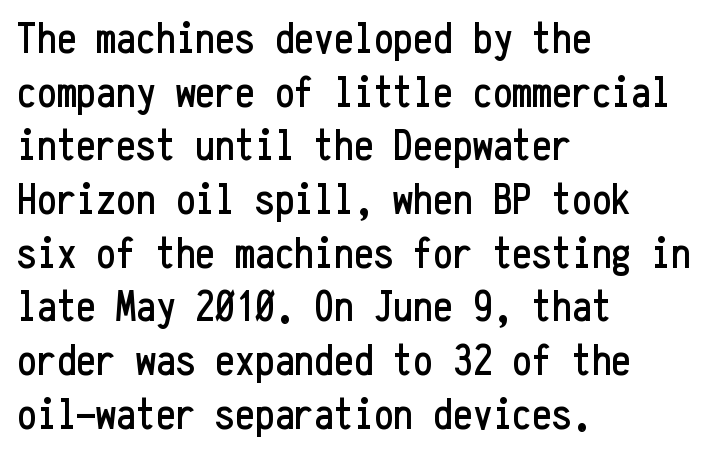
The image shows 44 px condensed sans-serif type, upright, monospaced; set left-aligned, line spacing 1.22x, normal letter spacing, not underlined; low stroke contrast and a medium x-height.
